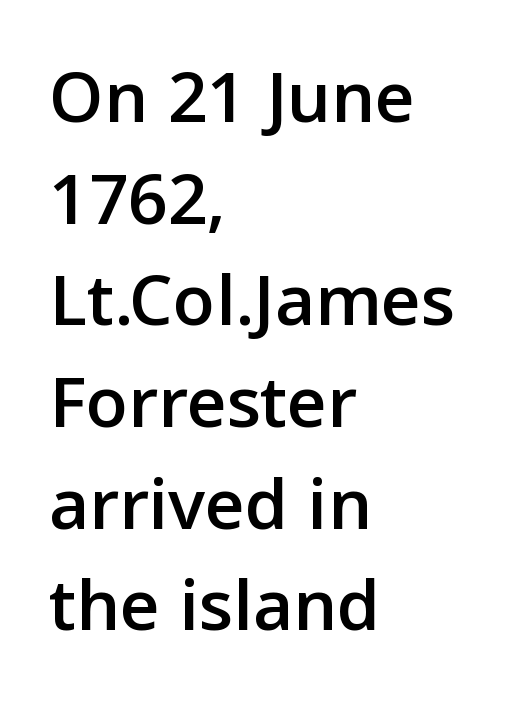
{"serif": "no", "italic": "no", "width": "normal", "stroke_contrast": "low", "x_height": "medium", "monospaced": "no", "underline": "no", "align": "left", "line_spacing": "normal", "line_spacing_ratio": 1.32, "letter_spacing": "normal", "letter_spacing_em": 0.0, "glyph_px": 77}
